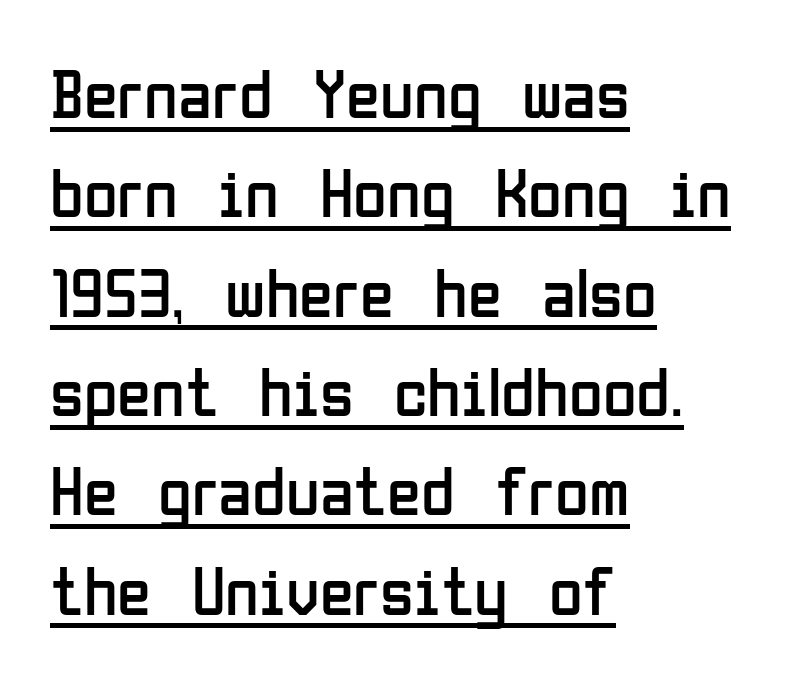
The image shows 69 px regular-weight, condensed sans-serif type, upright; set left-aligned, normal line spacing (1.44x), normal letter spacing, underlined; low stroke contrast and a medium x-height.
